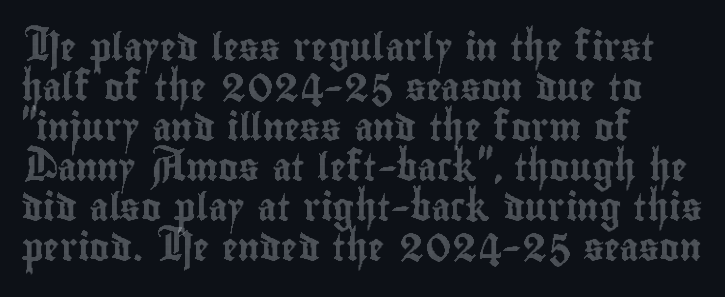
Regular leading. The zone under the glyphs is completely vacant. Italic? Not at all — the glyphs are vertical. A typesetter would call this zero additional tracking. Leftover space on each line is placed entirely after the last word.
